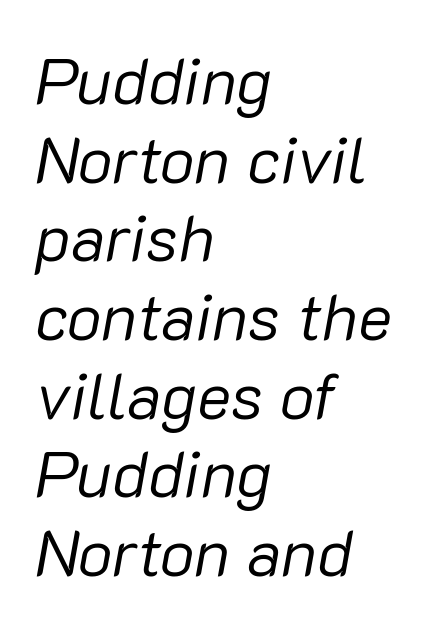
{"italic": "yes", "lean": "right", "slant_degrees": 10, "bold": "no", "weight": "regular", "width": "normal", "stroke_contrast": "low", "x_height": "medium", "monospaced": "no", "underline": "no", "align": "left", "line_spacing_ratio": 1.21, "letter_spacing": "normal", "letter_spacing_em": 0.0, "glyph_px": 65}
